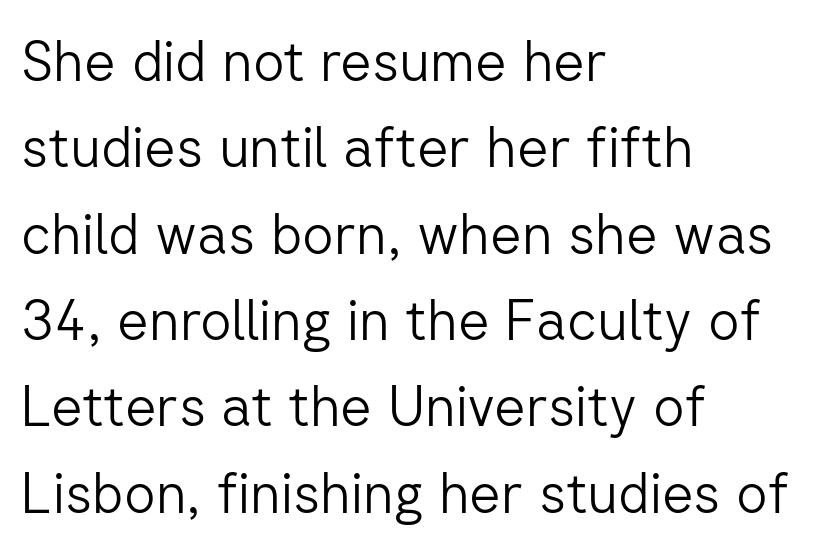
The image shows 55 px light sans-serif type, upright; set left-aligned, normal line spacing (1.57x), normal letter spacing, not underlined; low stroke contrast and a medium x-height.
